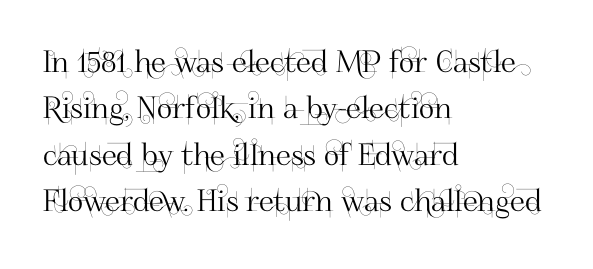
{"serif": "no", "italic": "no", "width": "normal", "stroke_contrast": "high", "x_height": "small", "monospaced": "no", "underline": "no", "align": "left", "line_spacing": "normal", "line_spacing_ratio": 1.55, "letter_spacing": "normal", "letter_spacing_em": 0.0, "glyph_px": 30}
